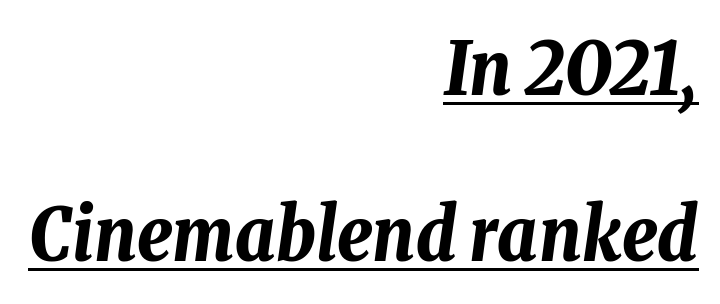
{"italic": "yes", "lean": "right", "slant_degrees": 8, "bold": "yes", "weight": "bold", "width": "condensed", "stroke_contrast": "low", "x_height": "medium", "monospaced": "no", "underline": "yes", "align": "right", "line_spacing": "loose", "line_spacing_ratio": 2.24, "letter_spacing": "normal", "letter_spacing_em": 0.0, "glyph_px": 74}
